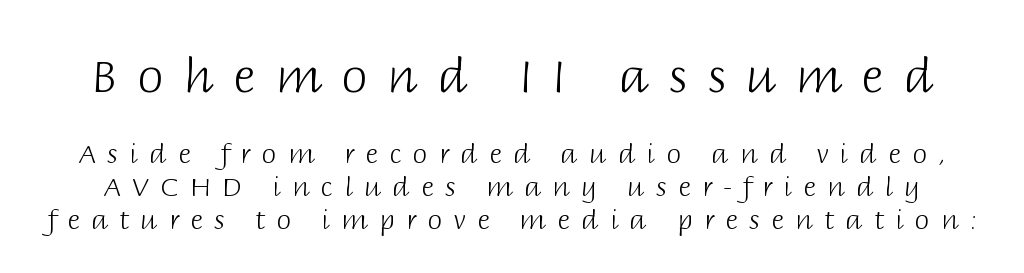
{"serif": "no", "italic": "no", "bold": "no", "weight": "light", "width": "normal", "stroke_contrast": "low", "x_height": "large", "monospaced": "no", "underline": "no", "line_spacing_ratio": 1.22, "letter_spacing": "wide", "letter_spacing_em": 0.42, "larger_block": "first", "size_ratio": 1.74, "glyph_px": 47}
